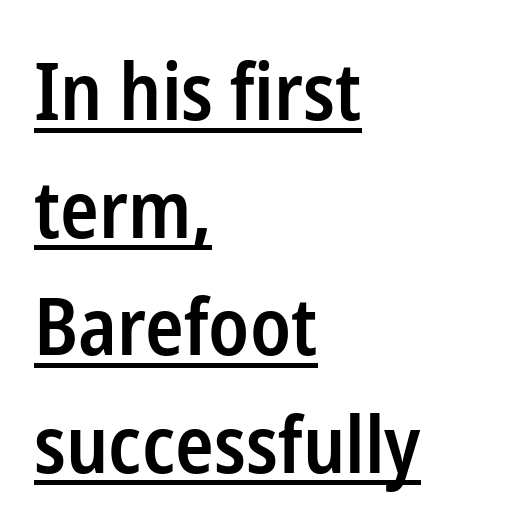
The image shows 80 px semibold, condensed sans-serif type, upright; set left-aligned, normal line spacing (1.47x), normal letter spacing, underlined; low stroke contrast and a medium x-height.
